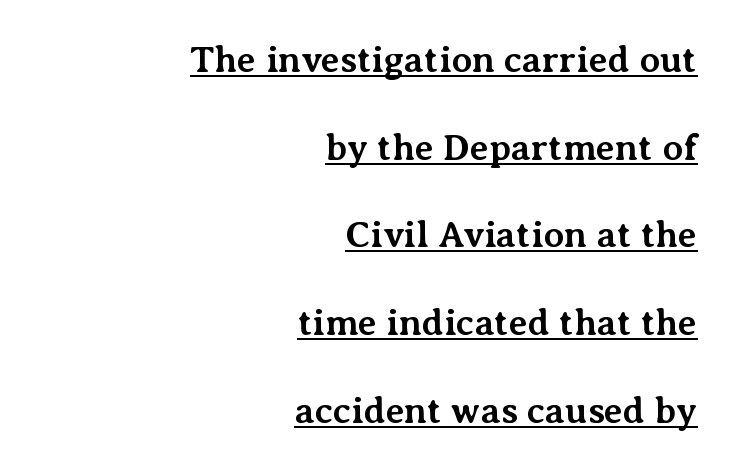
Q: Is the text bold? A: Yes.
Q: Is the text italic (slanted)? A: No, it is upright.
Q: Is the typeface a serif or a sans-serif typeface? A: Serif.
Q: Is the text underlined? A: Yes.
Q: How is the paragraph aligned? A: Right-aligned.
Q: Is the spacing between letters normal or unusually wide? A: Normal.
Q: Is the spacing between lines tight, normal or loose? A: Loose.
Q: Width (condensed, normal, or wide)? A: Normal.
Q: Stroke contrast? A: Medium.
Q: x-height? A: Medium.
Q: Monospaced? A: No.
